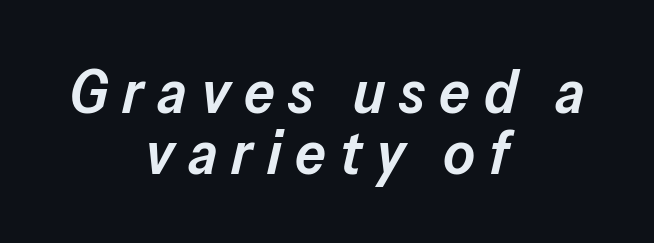
A typesetter would call this leading minimal, almost set solid. Think of a printed novel: that variable character pitch is what you see here. As a designer I'd log this as weight 600, semibold. Designer's note — italics engaged.
